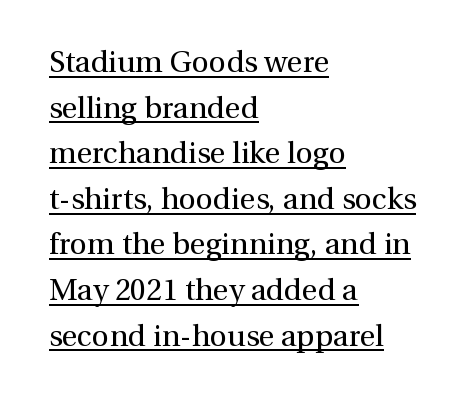
The image shows 30 px regular-weight serif type, upright; set left-aligned, normal line spacing (1.52x), normal letter spacing, underlined; medium stroke contrast and a medium x-height.
